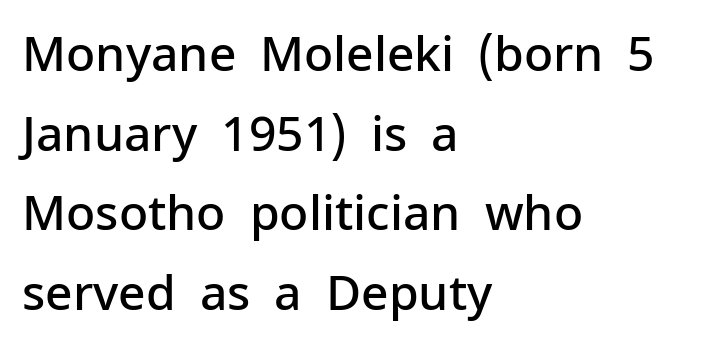
Q: Is the text bold? A: Semi-bold.
Q: Is the text italic (slanted)? A: No, it is upright.
Q: Is the typeface a serif or a sans-serif typeface? A: Sans-serif.
Q: Is the text underlined? A: No.
Q: How is the paragraph aligned? A: Left-aligned.
Q: Is the spacing between letters normal or unusually wide? A: Normal.
Q: Is the spacing between lines tight, normal or loose? A: Normal.
Q: Width (condensed, normal, or wide)? A: Normal.
Q: Stroke contrast? A: Low.
Q: x-height? A: Medium.
Q: Monospaced? A: No.
